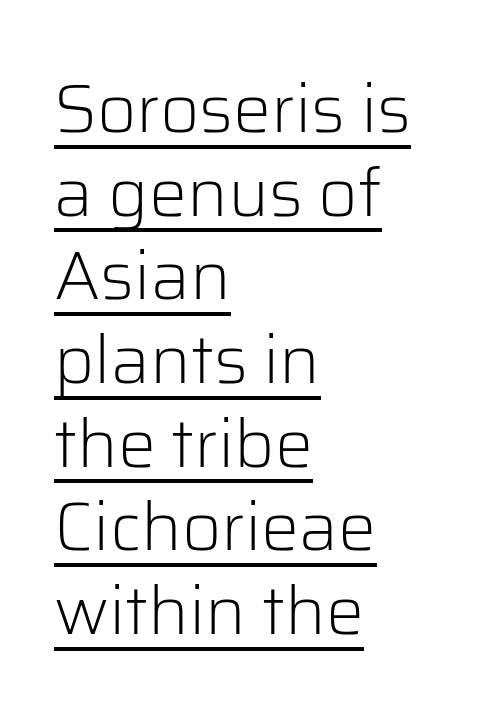
The image shows 68 px light sans-serif type, upright; set left-aligned, line spacing 1.23x, normal letter spacing, underlined; low stroke contrast and a medium x-height.
